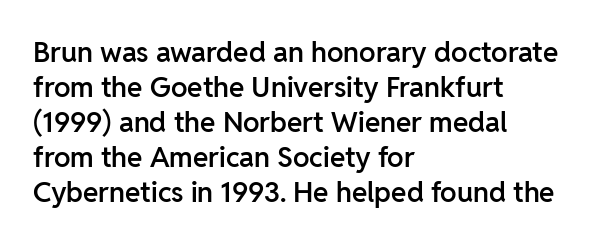
The image shows 28 px semibold sans-serif type, upright; set left-aligned, normal line spacing (1.25x), normal letter spacing, not underlined; low stroke contrast and a medium x-height.
